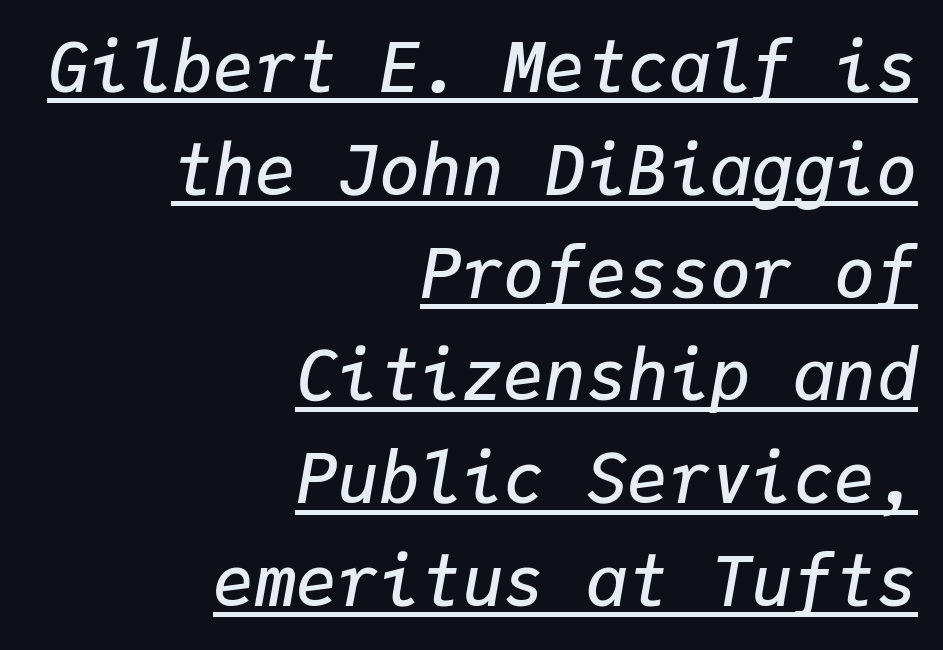
{"italic": "yes", "lean": "right", "slant_degrees": 9, "bold": "semi", "weight": "semibold", "width": "normal", "stroke_contrast": "low", "x_height": "medium", "monospaced": "yes", "underline": "yes", "align": "right", "line_spacing": "normal", "line_spacing_ratio": 1.49, "letter_spacing": "normal", "letter_spacing_em": 0.0, "glyph_px": 69}
